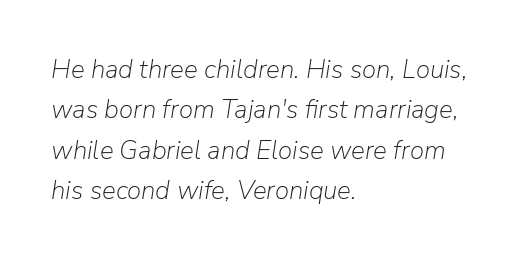
The image shows 26 px text type, italic (leaning right); set left-aligned, normal line spacing (1.55x), normal letter spacing, not underlined.
